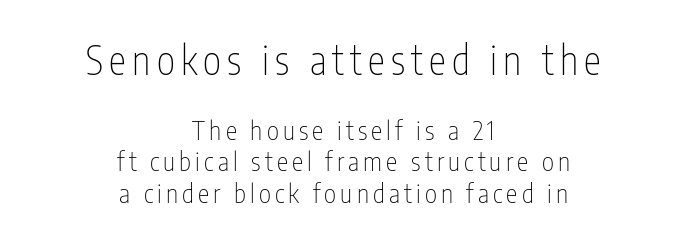
{"serif": "no", "italic": "no", "bold": "no", "weight": "thin", "width": "condensed", "stroke_contrast": "low", "x_height": "medium", "monospaced": "no", "underline": "no", "align": "center", "line_spacing_ratio": 1.22, "larger_block": "first", "size_ratio": 1.5, "glyph_px": 39}
